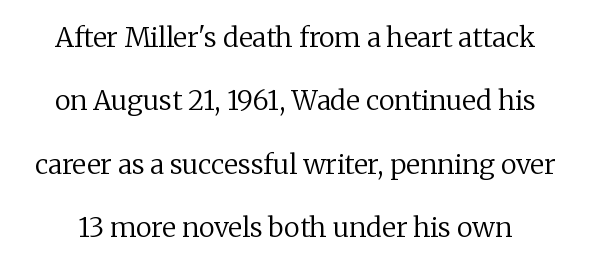
{"italic": "no", "bold": "no", "underline": "no", "line_spacing": "loose", "line_spacing_ratio": 2.35, "letter_spacing": "normal", "letter_spacing_em": 0.0, "glyph_px": 27}
